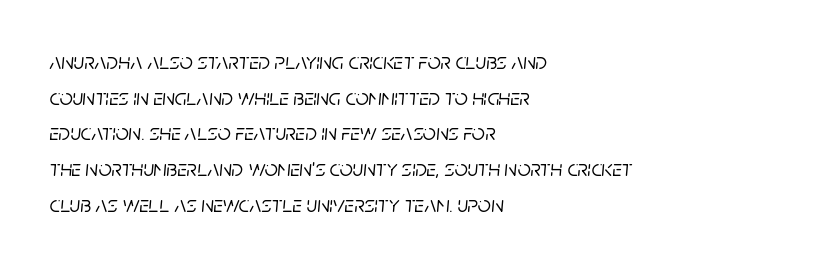
Q: Is the text italic (slanted)? A: Yes, it leans right by about 5 degrees.
Q: Is the text underlined? A: No.
Q: How is the paragraph aligned? A: Left-aligned.
Q: Is the spacing between letters normal or unusually wide? A: Normal.
Q: Is the spacing between lines tight, normal or loose? A: Normal.
